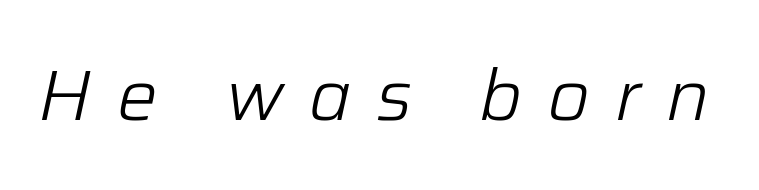
Anything drawn beneath the words? Only blank space. The letters advance in unequal steps, a hallmark of proportional type. These glyphs show unthickened strokes, regular width or finer. The specimen reads as italic at a glance. Someone cranked the tracking dial way up on this one.
